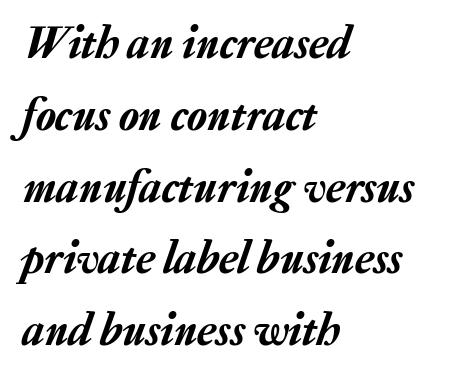
The image shows 46 px text type, italic (leaning right); set left-aligned, normal line spacing (1.56x), normal letter spacing, not underlined; low stroke contrast and a medium x-height.
